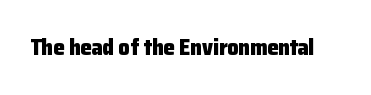
{"italic": "no", "bold": "yes", "underline": "no", "letter_spacing": "normal", "letter_spacing_em": 0.0, "glyph_px": 22}
